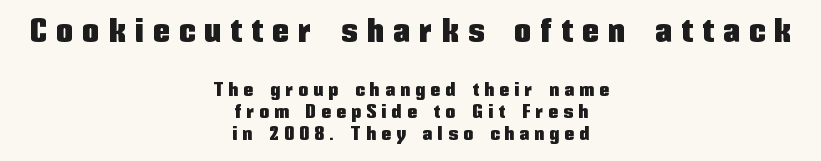
The image shows 33 px condensed sans-serif type, upright; set centered, line spacing 1.16x, unusually wide letter spacing (+0.3 em), not underlined; the first (top) block is 1.74x larger; low stroke contrast and a medium x-height.
